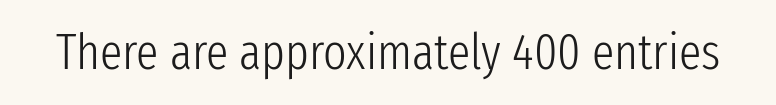
The font sits on the lighter half of the weight spectrum, regular included. Proportional: the letters do not fall into vertical columns. The axis of the letterforms is exactly vertical. Is this a sans? Yes — the strokes have no serifs. The type is set solid horizontally, with unmodified tracking. A bare baseline throughout the passage.
